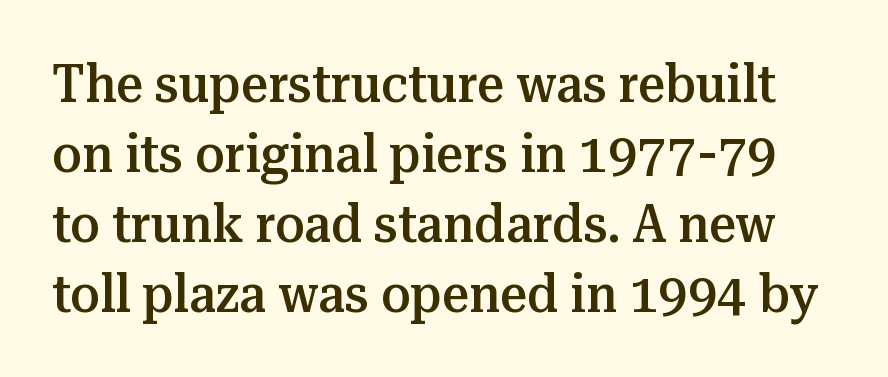
The image shows 53 px semibold serif type, upright; set normal line spacing (1.32x), normal letter spacing, not underlined; medium stroke contrast and a medium x-height.
